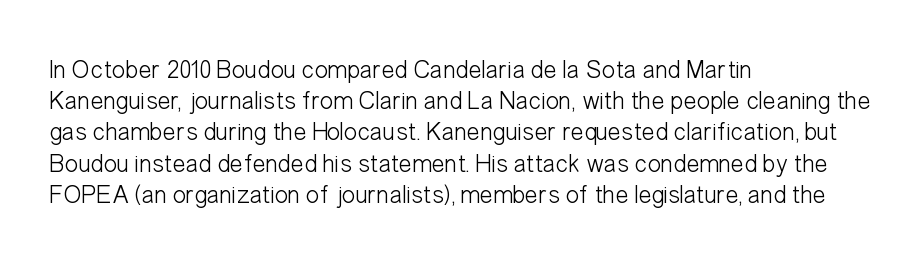
The image shows 25 px text type, upright; set left-aligned, normal line spacing (1.25x), normal letter spacing, not underlined.
